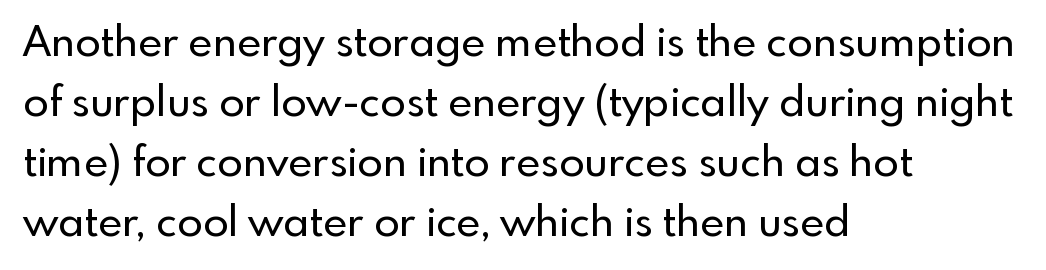
The image shows 42 px sans-serif type, upright; set left-aligned, normal line spacing (1.43x), normal letter spacing, not underlined; a small x-height.
